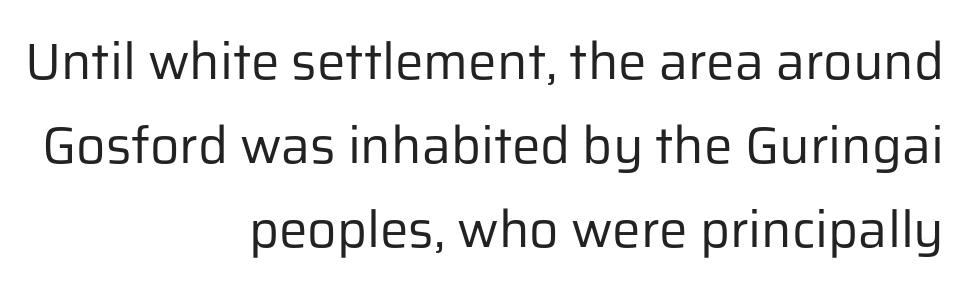
{"serif": "no", "italic": "no", "bold": "no", "weight": "regular", "width": "normal", "stroke_contrast": "low", "x_height": "medium", "monospaced": "no", "underline": "no", "align": "right", "line_spacing": "normal", "line_spacing_ratio": 1.65, "letter_spacing": "normal", "letter_spacing_em": 0.0, "glyph_px": 51}
